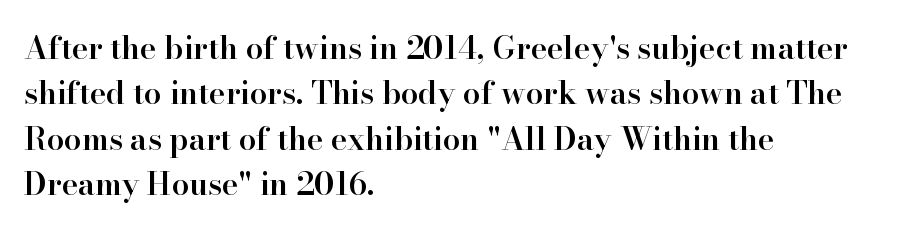
Q: Is the text bold? A: Semi-bold.
Q: Is the text italic (slanted)? A: No, it is upright.
Q: Is the typeface a serif or a sans-serif typeface? A: Serif.
Q: Is the text underlined? A: No.
Q: How is the paragraph aligned? A: Left-aligned.
Q: Is the spacing between letters normal or unusually wide? A: Normal.
Q: Is the spacing between lines tight, normal or loose? A: Normal.
Q: Width (condensed, normal, or wide)? A: Normal.
Q: Stroke contrast? A: High.
Q: x-height? A: Small.
Q: Monospaced? A: No.
